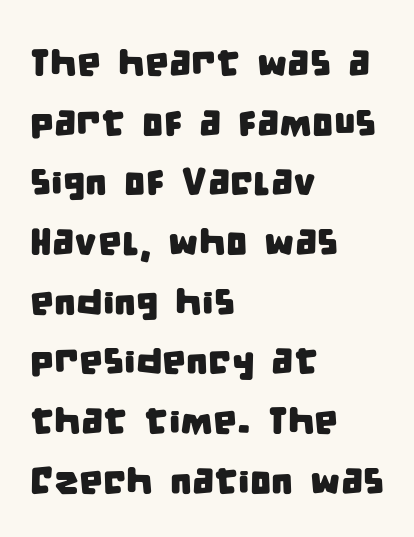
{"serif": "no", "width": "condensed", "stroke_contrast": "low", "x_height": "large", "monospaced": "no", "underline": "no", "align": "left", "line_spacing": "normal", "line_spacing_ratio": 1.57, "letter_spacing": "normal", "letter_spacing_em": 0.0, "glyph_px": 38}
